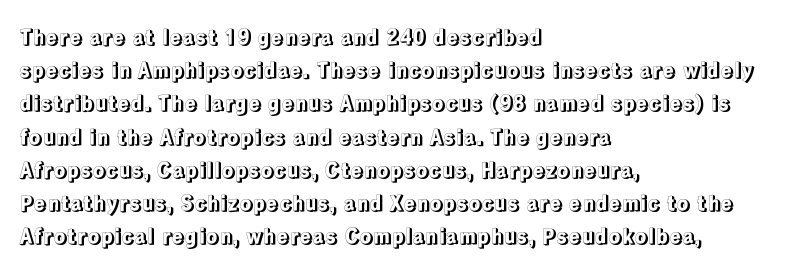
Q: Is the text italic (slanted)? A: No, it is upright.
Q: Is the text underlined? A: No.
Q: How is the paragraph aligned? A: Left-aligned.
Q: Is the spacing between letters normal or unusually wide? A: Normal.
Q: Is the spacing between lines tight, normal or loose? A: Normal.
